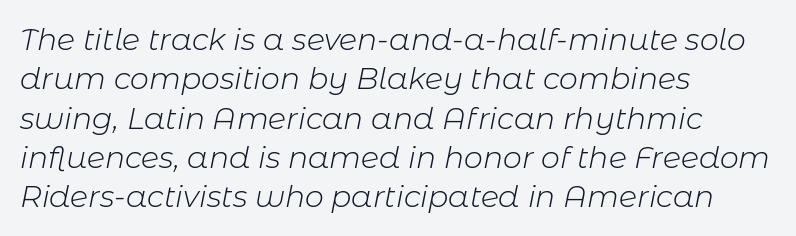
The passage shown has conventional tracking throughout. Think standard paragraph weight, or any step lighter than that. The foot of each line stays bare and open. Baseline-to-baseline distance is the conventional proportion of letter height.
